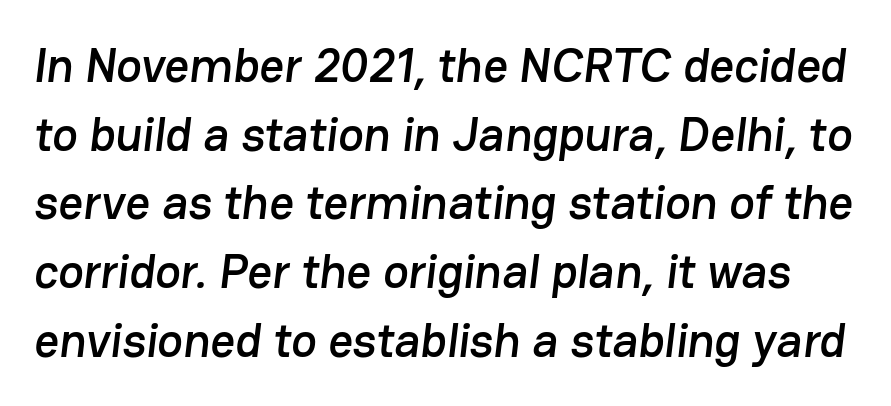
The text was rendered using a sans face with plain stroke endings. Reading down the column, the eye jumps a familiar distance to each next line. Characters follow at the spacing the type designer built in. Bare-footed words on every line. A typesetter would call this proportional, since set widths differ per character.
